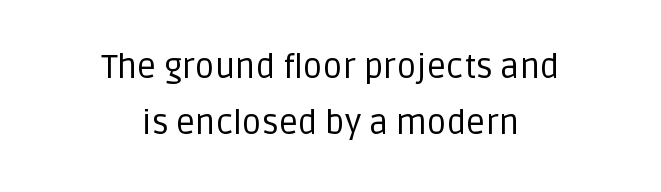
{"serif": "no", "italic": "no", "bold": "no", "weight": "regular", "width": "normal", "stroke_contrast": "low", "x_height": "large", "monospaced": "no", "underline": "no", "align": "center", "line_spacing": "normal", "line_spacing_ratio": 1.65, "letter_spacing": "normal", "letter_spacing_em": 0.0, "glyph_px": 34}
